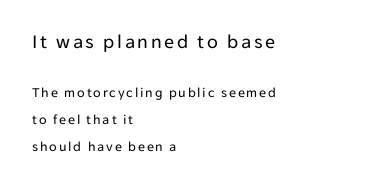
The image shows 20 px text type, upright; set left-aligned, loose line spacing (1.92x), not underlined; the first (top) block is 1.43x larger.
